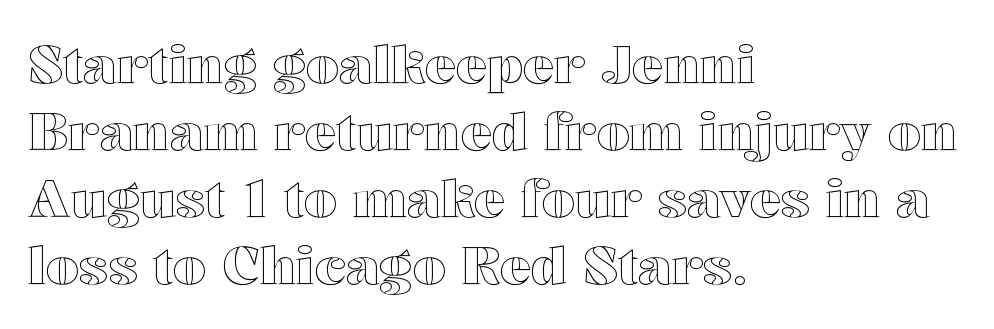
The image shows 52 px wide type, upright; set left-aligned, normal line spacing (1.29x), normal letter spacing, not underlined; a medium x-height.
